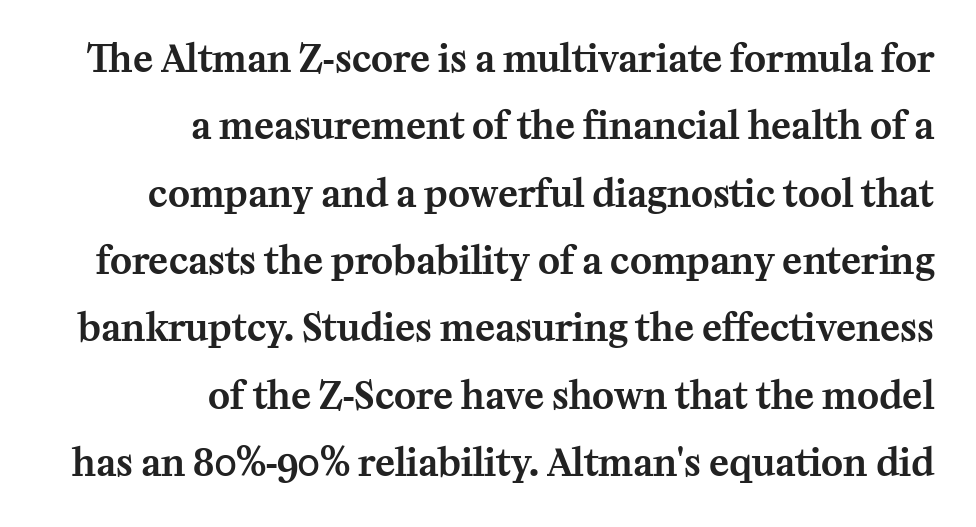
A typesetter would call this zero additional tracking. What kind of face is this? One with serifs. Each line ends at the same right margin while the left side varies. Words float on clear page, feet unadorned.
